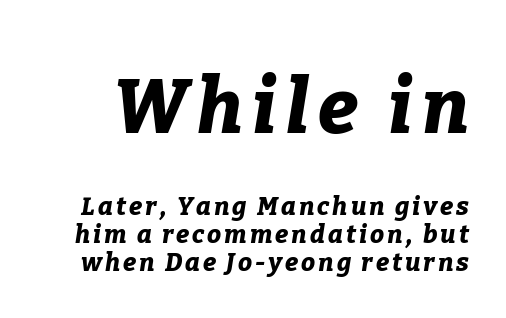
{"italic": "yes", "lean": "right", "slant_degrees": 9, "bold": "yes", "weight": "bold", "width": "normal", "stroke_contrast": "low", "x_height": "medium", "monospaced": "no", "underline": "no", "line_spacing": "tight", "line_spacing_ratio": 1.12, "larger_block": "first", "size_ratio": 3.04, "glyph_px": 76}
